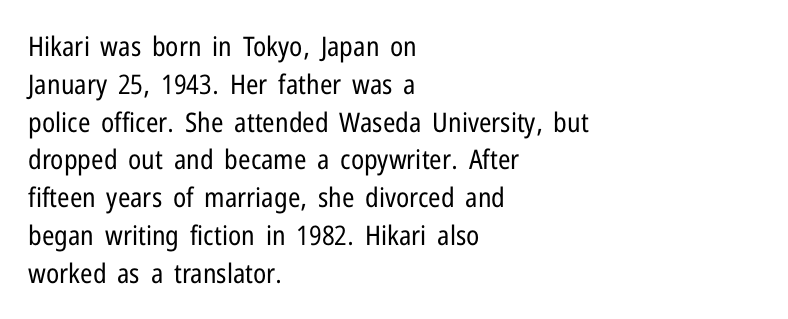
The image shows 27 px text type, upright; set left-aligned, normal line spacing (1.4x), normal letter spacing, not underlined.
